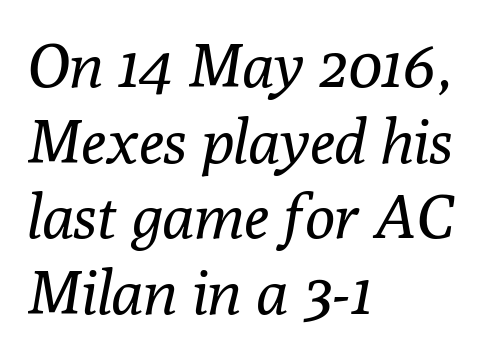
{"serif": "yes", "italic": "yes", "lean": "right", "slant_degrees": 10, "bold": "no", "weight": "regular", "width": "normal", "stroke_contrast": "low", "x_height": "medium", "monospaced": "no", "underline": "no", "align": "left", "line_spacing_ratio": 1.22, "letter_spacing": "normal", "letter_spacing_em": 0.0, "glyph_px": 62}
